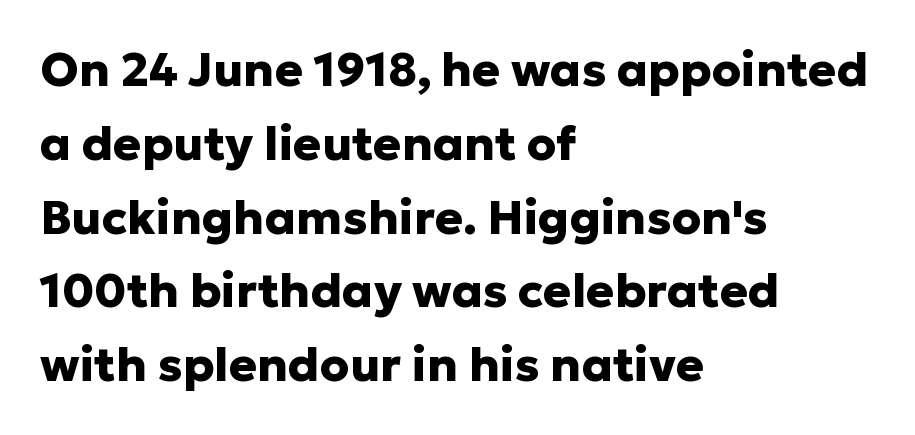
The image shows 47 px heavy sans-serif type, upright; set left-aligned, normal line spacing (1.57x), normal letter spacing, not underlined; low stroke contrast and a medium x-height.
